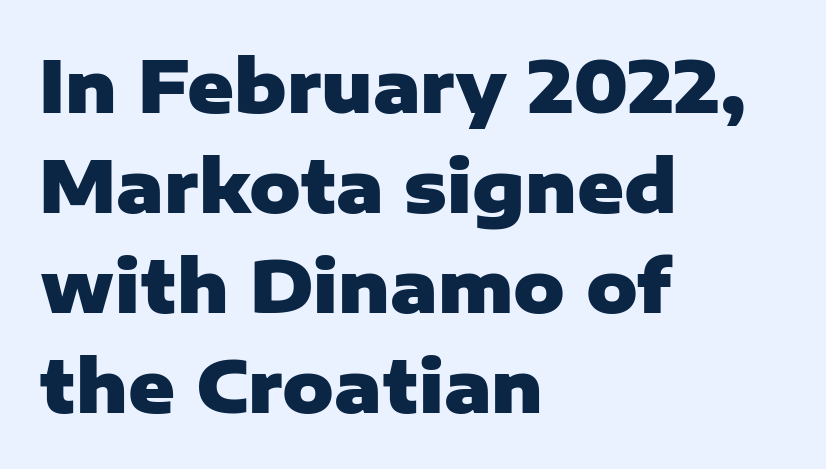
Q: Is the text bold? A: Yes.
Q: Is the text italic (slanted)? A: No, it is upright.
Q: Is the typeface a serif or a sans-serif typeface? A: Sans-serif.
Q: Is the text underlined? A: No.
Q: How is the paragraph aligned? A: Left-aligned.
Q: Is the spacing between letters normal or unusually wide? A: Normal.
Q: Is the spacing between lines tight, normal or loose? A: Normal.
Q: Width (condensed, normal, or wide)? A: Normal.
Q: Stroke contrast? A: Low.
Q: x-height? A: Medium.
Q: Monospaced? A: No.
